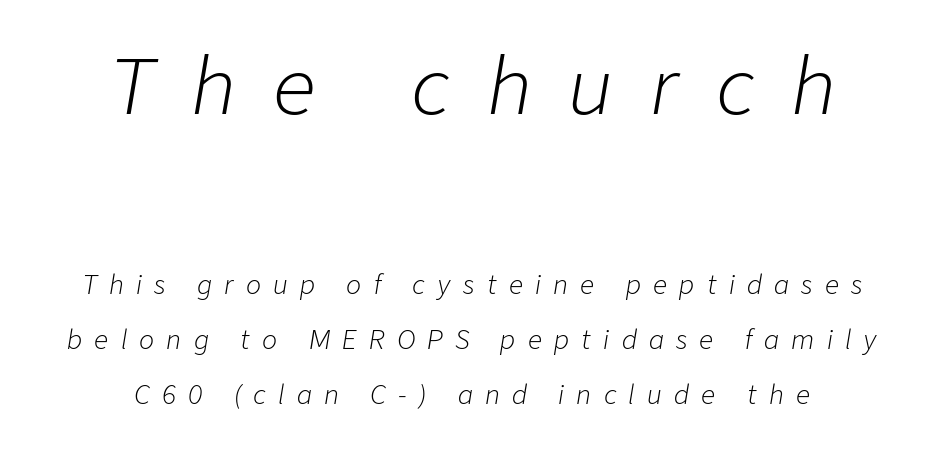
{"italic": "yes", "lean": "right", "slant_degrees": 9, "bold": "no", "weight": "light", "width": "normal", "stroke_contrast": "low", "x_height": "medium", "monospaced": "no", "underline": "no", "align": "center", "line_spacing": "loose", "line_spacing_ratio": 2.21, "letter_spacing": "wide", "letter_spacing_em": 0.49, "larger_block": "first", "size_ratio": 3.04, "glyph_px": 76}
